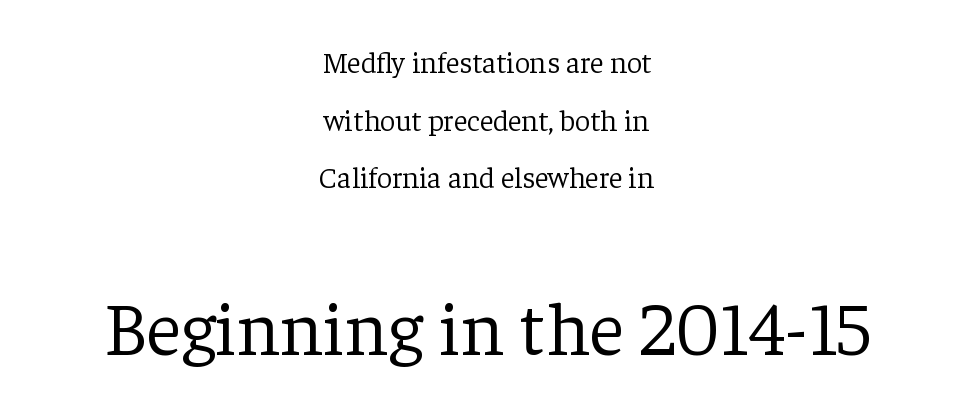
The image shows 76 px light serif type, upright; set centered, loose line spacing (1.92x), normal letter spacing, not underlined; the second (bottom) block is 2.53x larger; low stroke contrast and a medium x-height.
